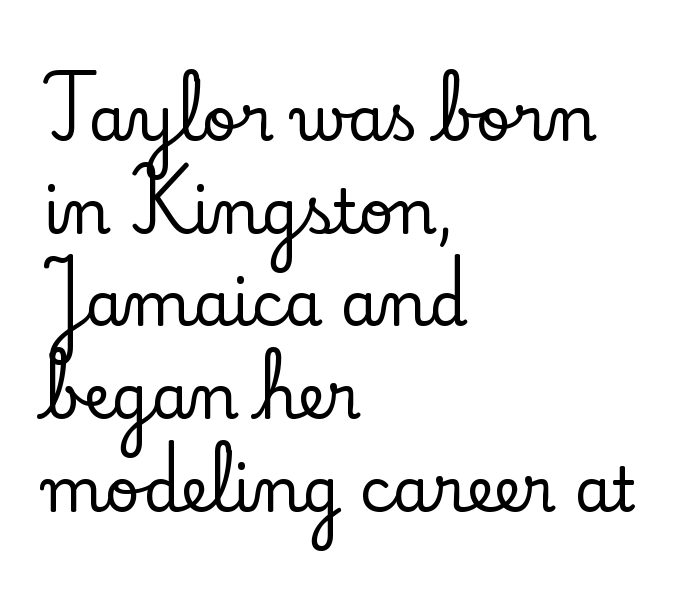
Q: Is the text italic (slanted)? A: No, it is upright.
Q: Is the typeface a serif or a sans-serif typeface? A: Serif.
Q: Is the text underlined? A: No.
Q: How is the paragraph aligned? A: Left-aligned.
Q: Is the spacing between letters normal or unusually wide? A: Normal.
Q: Is the spacing between lines tight, normal or loose? A: Normal.
Q: Width (condensed, normal, or wide)? A: Normal.
Q: Stroke contrast? A: Low.
Q: x-height? A: Small.
Q: Monospaced? A: No.
